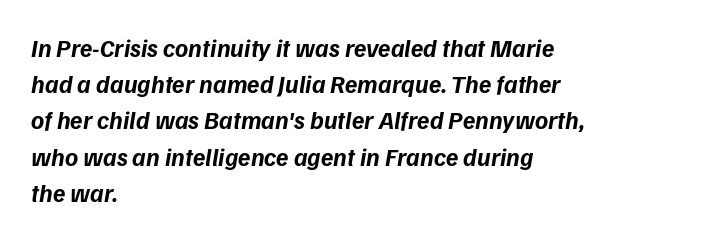
The image shows 25 px bold type; set left-aligned, normal line spacing (1.45x), normal letter spacing, not underlined.
